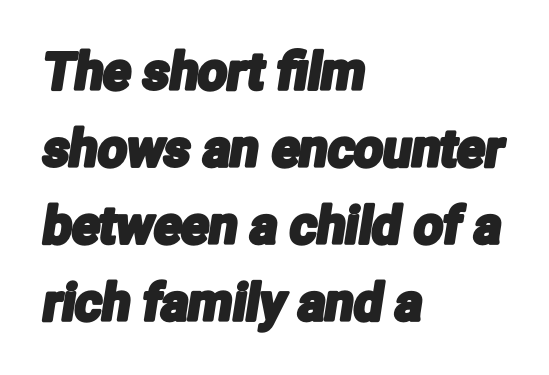
{"serif": "no", "width": "condensed", "stroke_contrast": "low", "x_height": "medium", "monospaced": "no", "underline": "no", "align": "left", "line_spacing": "normal", "line_spacing_ratio": 1.51, "letter_spacing": "normal", "letter_spacing_em": 0.0, "glyph_px": 51}
